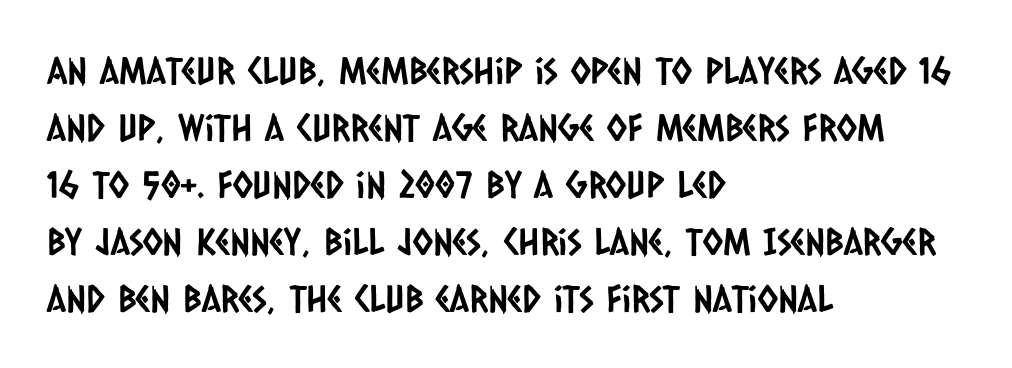
The gap between lines stays unmarked. The space between consecutive lines is moderate. This sample uses a sans-serif face. Letter spacing: default.
